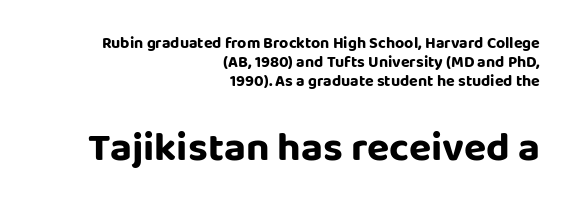
{"serif": "no", "italic": "no", "width": "normal", "stroke_contrast": "low", "x_height": "large", "monospaced": "no", "underline": "no", "align": "right", "line_spacing_ratio": 1.18, "letter_spacing": "normal", "letter_spacing_em": 0.0, "larger_block": "second", "size_ratio": 2.56, "glyph_px": 41}
